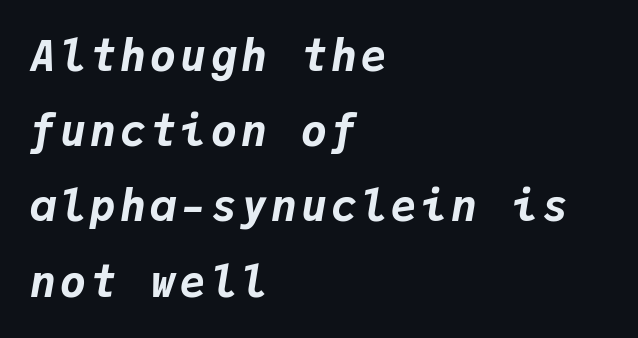
{"italic": "yes", "lean": "right", "slant_degrees": 9, "bold": "yes", "weight": "bold", "width": "normal", "stroke_contrast": "low", "x_height": "medium", "monospaced": "yes", "underline": "no", "align": "left", "line_spacing_ratio": 1.75, "glyph_px": 43}
